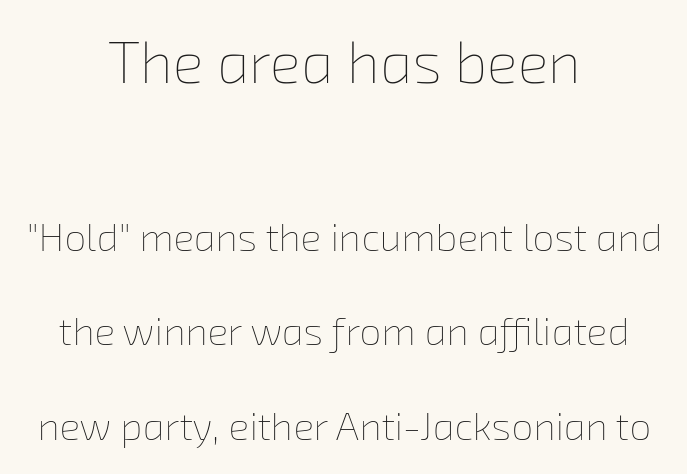
Q: Is the text bold? A: No.
Q: Is the text underlined? A: No.
Q: How is the paragraph aligned? A: Centered.
Q: Is the spacing between letters normal or unusually wide? A: Normal.
Q: Is the spacing between lines tight, normal or loose? A: Loose.
Q: Which block of text is set in a larger size, the first (top) or the second (bottom)? A: The first (top) one.
Q: Width (condensed, normal, or wide)? A: Normal.
Q: Stroke contrast? A: Low.
Q: x-height? A: Medium.
Q: Monospaced? A: No.
